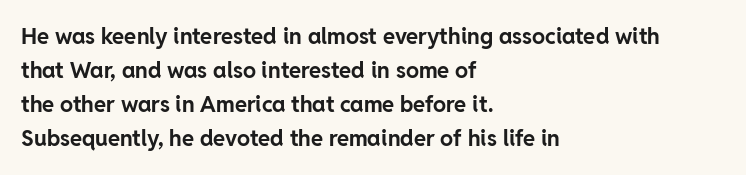
Q: Is the text bold? A: Yes.
Q: Is the text italic (slanted)? A: No, it is upright.
Q: Is the text underlined? A: No.
Q: How is the paragraph aligned? A: Left-aligned.
Q: Is the spacing between letters normal or unusually wide? A: Normal.
Q: Is the spacing between lines tight, normal or loose? A: Normal.
